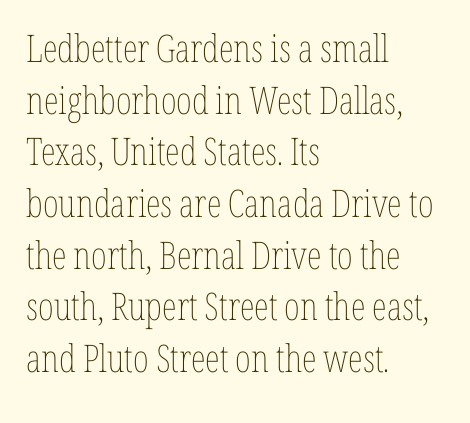
{"italic": "no", "bold": "no", "weight": "thin", "width": "condensed", "stroke_contrast": "low", "x_height": "medium", "monospaced": "no", "underline": "no", "align": "left", "line_spacing": "normal", "line_spacing_ratio": 1.36, "letter_spacing": "normal", "letter_spacing_em": 0.0, "glyph_px": 38}
